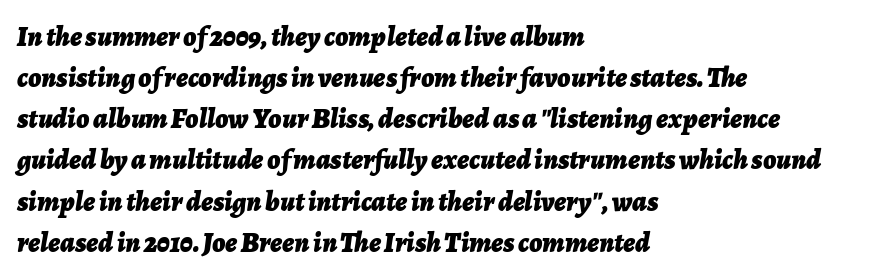
You could not count columns in this text — the font is proportionally spaced. Designer's note — italics engaged. The face used here has the dense, thick strokes of a bold. A classic flush-left, rag-right setting is used for this passage.
